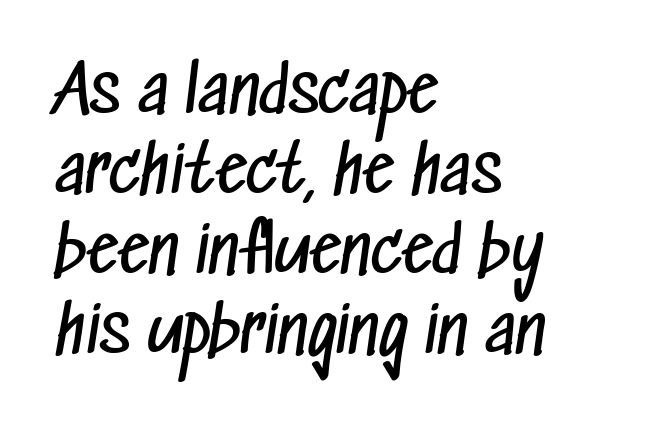
The image shows 64 px regular-weight, condensed sans-serif type; set left-aligned, normal line spacing (1.25x), normal letter spacing, not underlined; low stroke contrast and a medium x-height.
